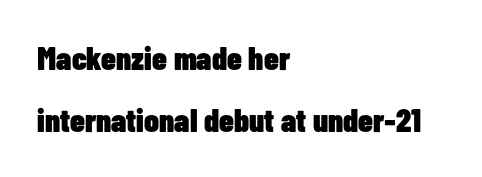
{"serif": "no", "italic": "no", "bold": "yes", "weight": "heavy", "width": "condensed", "stroke_contrast": "low", "x_height": "medium", "monospaced": "no", "underline": "no", "align": "left", "line_spacing_ratio": 1.89, "letter_spacing": "normal", "letter_spacing_em": 0.0, "glyph_px": 33}
